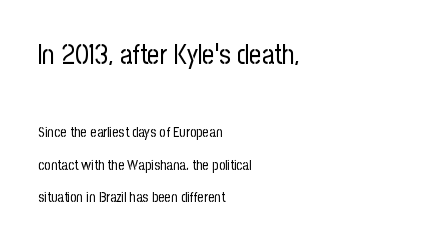
Posture: vertical. A quiet, ordinary-to-light weight characterises the typeface. This block would shrink considerably if given ordinary leading; it's expanded now. Has an underline been added? It has not. Which of the two is more prominent by size? The first, at the top.
